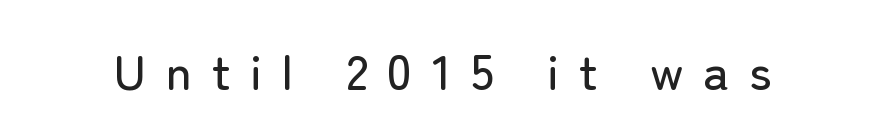
Q: Is the text italic (slanted)? A: No, it is upright.
Q: Is the typeface a serif or a sans-serif typeface? A: Sans-serif.
Q: Is the text underlined? A: No.
Q: Is the spacing between letters normal or unusually wide? A: Unusually wide.
Q: Width (condensed, normal, or wide)? A: Normal.
Q: Stroke contrast? A: Low.
Q: x-height? A: Medium.
Q: Monospaced? A: No.
